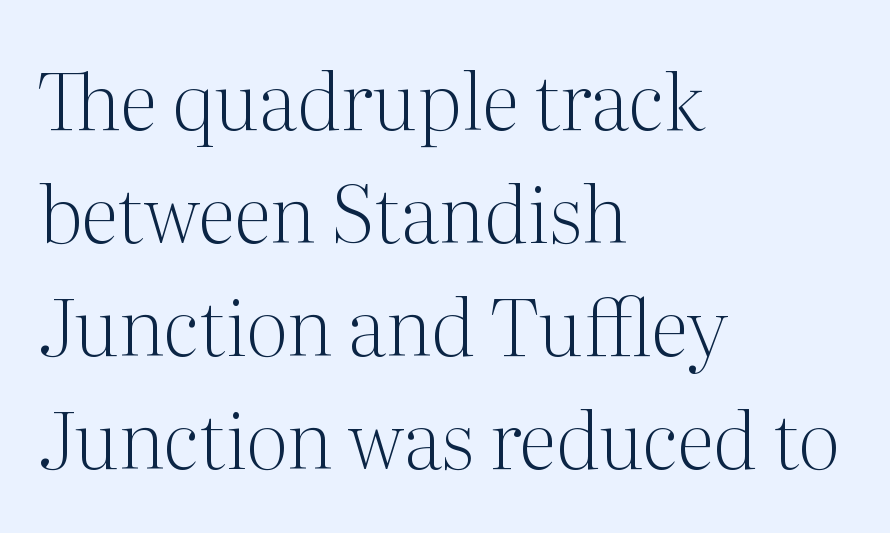
This sample has the flowing, uneven cadence of proportional lettering. If you drew a line through each stem, it would be perfectly vertical. Rows of type keep a routine distance in the vertical direction. Note: serifs present on the glyphs.
